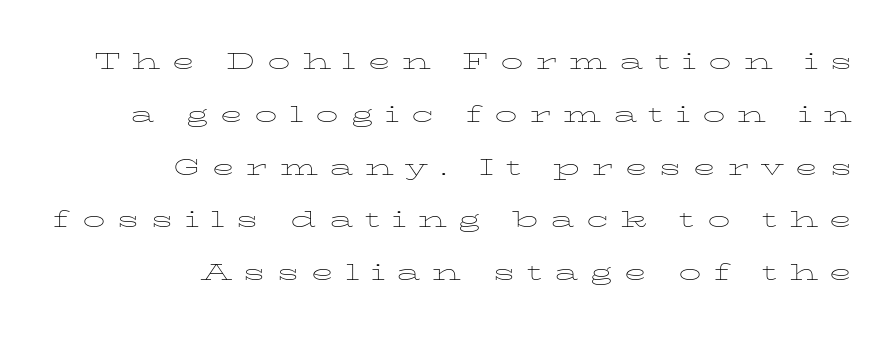
{"italic": "no", "bold": "no", "weight": "thin", "width": "wide", "stroke_contrast": "low", "x_height": "medium", "monospaced": "no", "underline": "no", "align": "right", "line_spacing_ratio": 1.76, "letter_spacing": "wide", "letter_spacing_em": 0.39, "glyph_px": 30}
